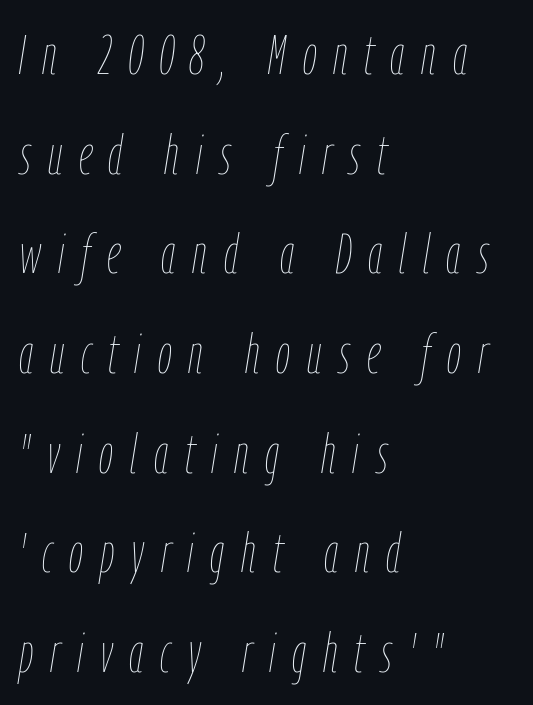
Q: Is the text bold? A: No.
Q: Is the text italic (slanted)? A: Yes, it leans right by about 9 degrees.
Q: Is the text underlined? A: No.
Q: How is the paragraph aligned? A: Left-aligned.
Q: Is the spacing between letters normal or unusually wide? A: Unusually wide.
Q: Width (condensed, normal, or wide)? A: Condensed.
Q: Stroke contrast? A: Low.
Q: x-height? A: Medium.
Q: Monospaced? A: No.
